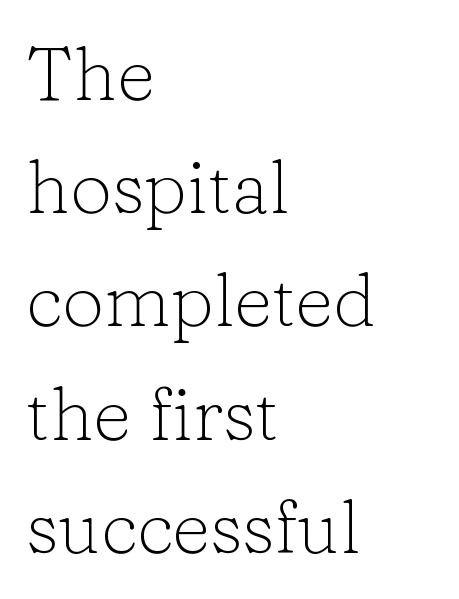
The image shows 75 px light serif type, upright; set left-aligned, normal line spacing (1.51x), normal letter spacing, not underlined; low stroke contrast and a medium x-height.
